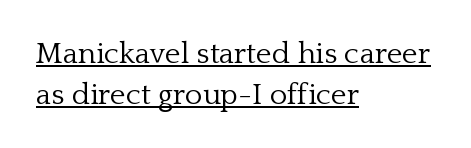
{"serif": "yes", "italic": "no", "bold": "no", "weight": "light", "width": "normal", "stroke_contrast": "low", "x_height": "medium", "monospaced": "no", "underline": "yes", "align": "left", "line_spacing": "normal", "line_spacing_ratio": 1.36, "letter_spacing": "normal", "letter_spacing_em": 0.0, "glyph_px": 30}
